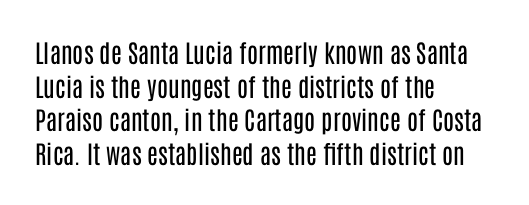
The image shows 25 px text type, upright; set left-aligned, normal line spacing (1.35x), normal letter spacing, not underlined.
